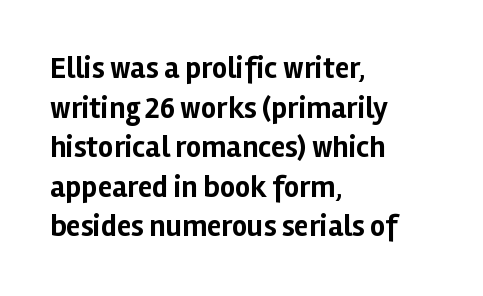
Plenty of ink on the page — the face is bold. The letters stand straight up with perfectly vertical stems. The letters carry no serifs — their stems end cleanly without finishing strokes. Is the letter spacing exaggerated? No — it looks like the ordinary default. Line spacing here is normal.
